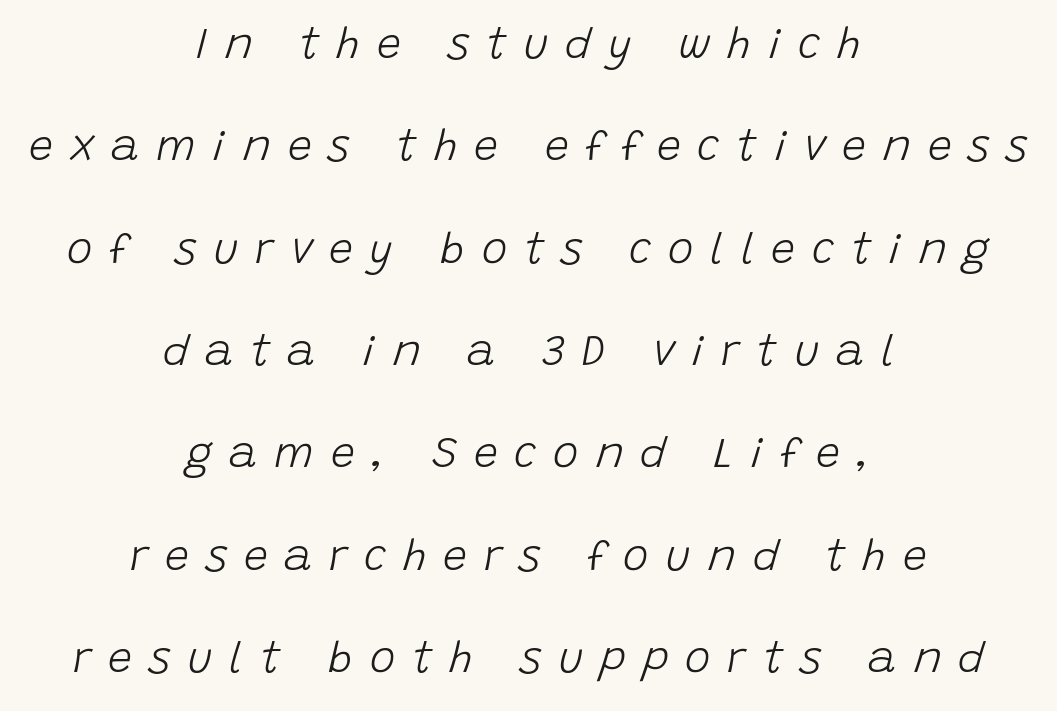
Caption: face not bold, strokes unweighted. Notice how the passage keeps no hard edge, just a central spine. Widely set lines give the paragraph a tall, airy silhouette. When letters slant like this, we call the style italic. This sample uses expanded letter spacing, leaving extra air between glyphs. This rendering features lettering with no underline.
